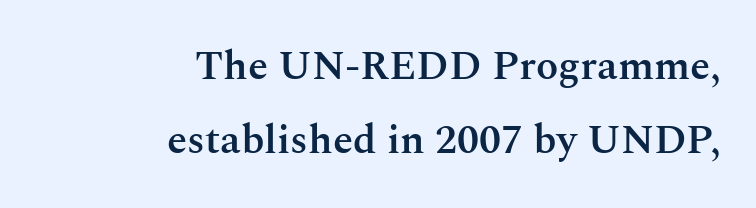
Q: Is the text bold? A: Semi-bold.
Q: Is the text italic (slanted)? A: No, it is upright.
Q: Is the typeface a serif or a sans-serif typeface? A: Serif.
Q: Is the text underlined? A: No.
Q: How is the paragraph aligned? A: Right-aligned.
Q: Is the spacing between letters normal or unusually wide? A: Normal.
Q: Width (condensed, normal, or wide)? A: Normal.
Q: Stroke contrast? A: Medium.
Q: x-height? A: Medium.
Q: Monospaced? A: No.
